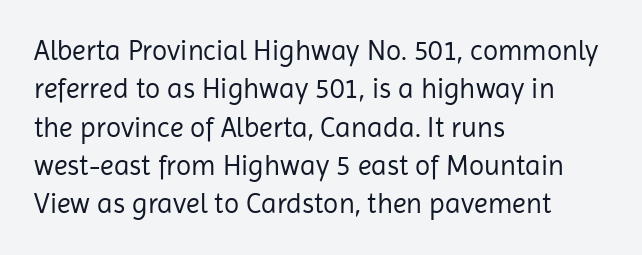
The image shows 28 px regular-weight sans-serif type, upright; set left-aligned, normal line spacing (1.37x), normal letter spacing, not underlined; low stroke contrast and a medium x-height.
